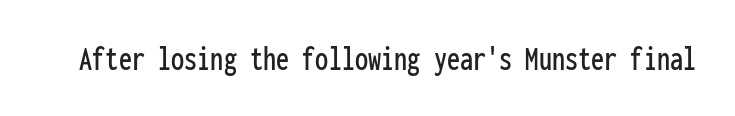
Posture: upright roman. This sample uses plain, unmodified letter spacing. Regarding serifs, this sample does without them. Descender tails drop into unmarked territory.
